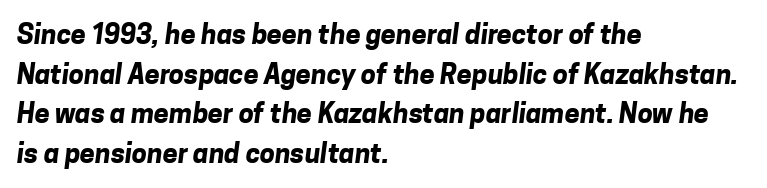
How heavy is the stroke? Heavy — this is a bold. Does the leading feel generous? No, just average. Clear beneath every line of the passage. In terms of letterspacing, this is plain default setting.
